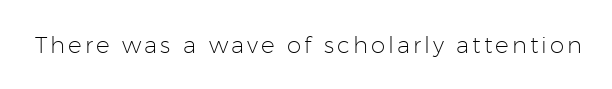
The image shows 23 px text type, upright; set not underlined.
